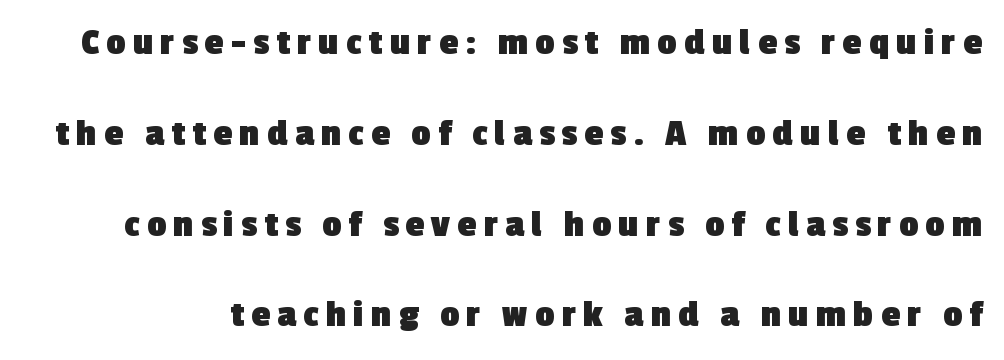
This rendering features lettering with no underline. Nope, no serifs anywhere on these letters. Every letter is thick-stroked: bold, no question. One glance says open: line gaps are wider than usual. The face used here is proportionally spaced, like ordinary book or web type.
